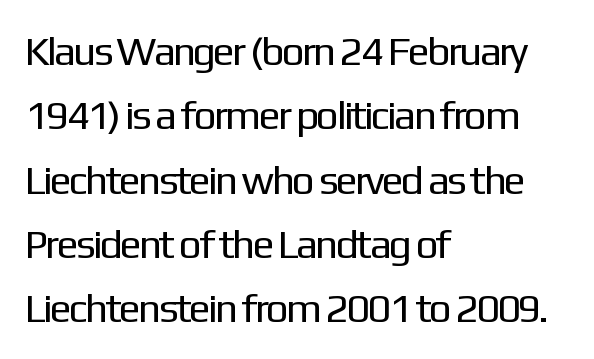
Font category for this specimen: sans-serif. The weight tops out at a normal text grade. Notice how the passage keeps a crisp vertical edge on the left only. Italic? Not at all — the glyphs are vertical. Interline gaps are of average width in this sample.
